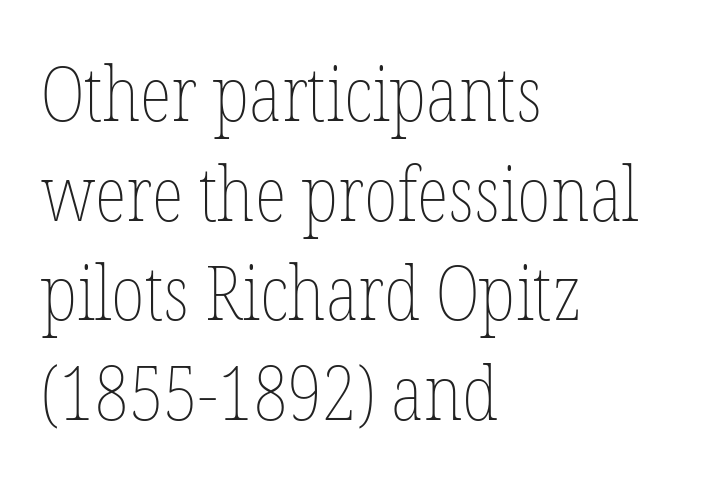
Q: Is the text bold? A: No.
Q: Is the text italic (slanted)? A: No, it is upright.
Q: Is the text underlined? A: No.
Q: How is the paragraph aligned? A: Left-aligned.
Q: Is the spacing between letters normal or unusually wide? A: Normal.
Q: Is the spacing between lines tight, normal or loose? A: Normal.
Q: Width (condensed, normal, or wide)? A: Condensed.
Q: Stroke contrast? A: Low.
Q: x-height? A: Medium.
Q: Monospaced? A: No.
